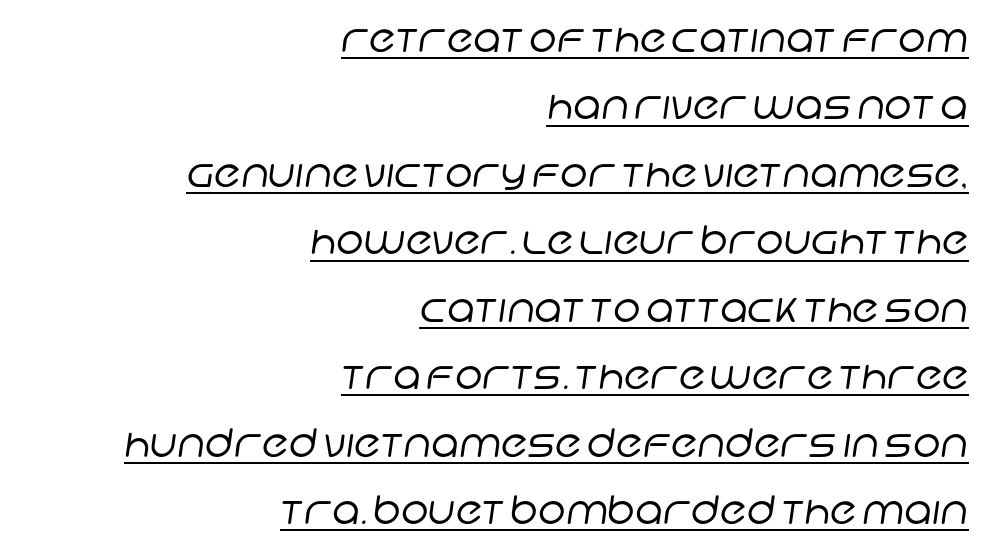
Q: Is the text bold? A: No.
Q: Is the typeface a serif or a sans-serif typeface? A: Sans-serif.
Q: Is the text underlined? A: Yes.
Q: How is the paragraph aligned? A: Right-aligned.
Q: Is the spacing between letters normal or unusually wide? A: Normal.
Q: Width (condensed, normal, or wide)? A: Normal.
Q: Stroke contrast? A: Low.
Q: x-height? A: Large.
Q: Monospaced? A: No.
